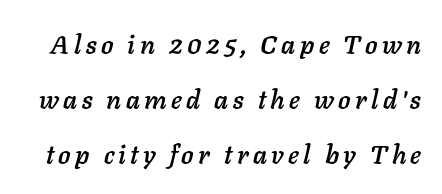
The image shows 26 px text type, italic (leaning right); set loose line spacing (2.12x), not underlined.
